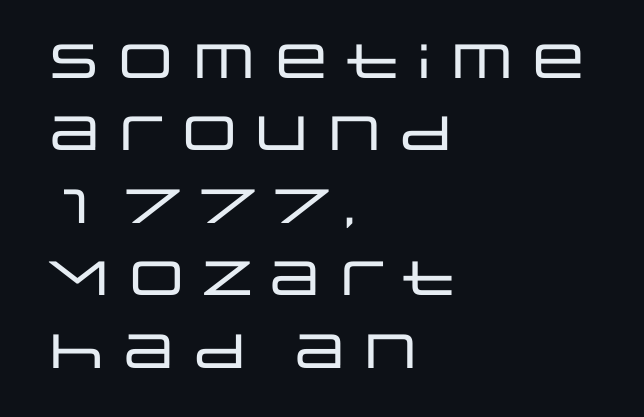
{"serif": "no", "italic": "no", "width": "wide", "stroke_contrast": "low", "x_height": "large", "monospaced": "no", "underline": "no", "align": "left", "line_spacing": "normal", "line_spacing_ratio": 1.51, "letter_spacing": "normal", "letter_spacing_em": 0.0, "glyph_px": 48}
